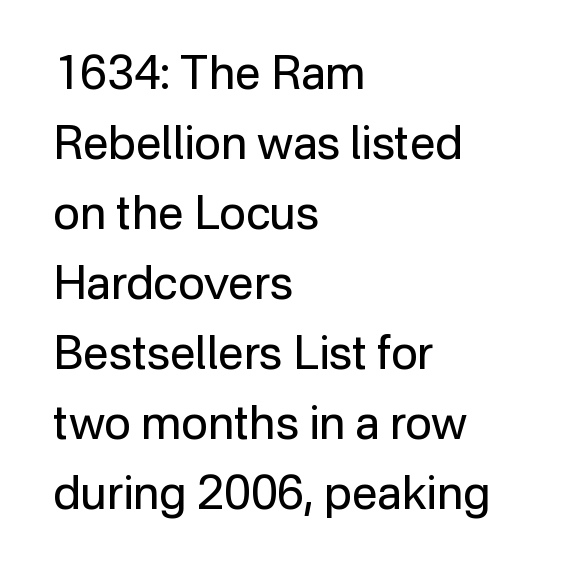
The image shows 46 px regular-weight sans-serif type, upright; set left-aligned, normal line spacing (1.52x), normal letter spacing, not underlined; low stroke contrast and a medium x-height.
